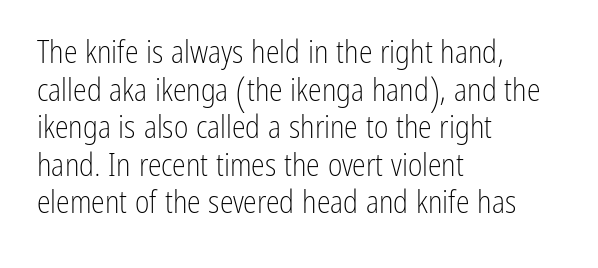
Serifs: no, the terminals of the letterforms are clean. Spacing between characters is what you'd get straight out of the box. Stems and bowls with no extra thickness — not bold. The face used here is proportionally spaced, like ordinary book or web type. The font's upright variant was chosen for this text.
